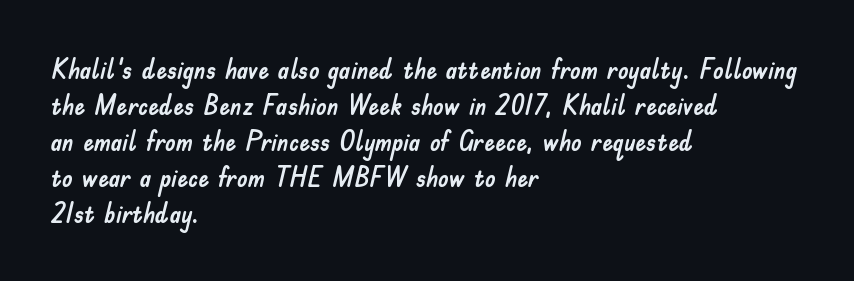
Vertically, the passage feels balanced, rows spaced as you'd expect. The face used here is rendered with its standard letterfit. The words here are not underlined.
